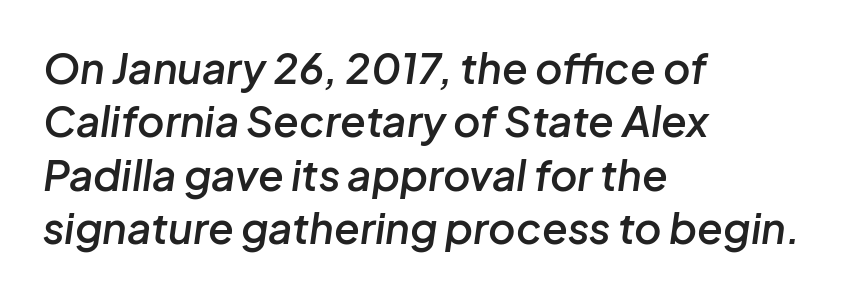
{"italic": "yes", "lean": "right", "slant_degrees": 8, "bold": "semi", "weight": "semibold", "width": "normal", "stroke_contrast": "low", "x_height": "medium", "monospaced": "no", "underline": "no", "align": "left", "line_spacing": "normal", "line_spacing_ratio": 1.27, "letter_spacing": "normal", "letter_spacing_em": 0.0, "glyph_px": 42}
